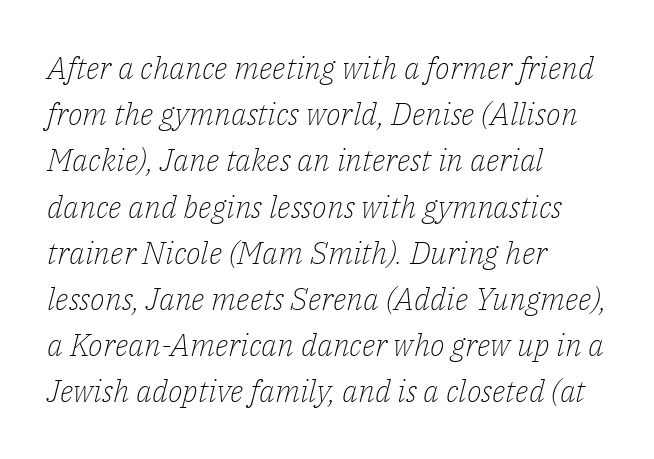
Q: Is the text bold? A: No.
Q: Is the text italic (slanted)? A: Yes, it leans right by about 14 degrees.
Q: Is the typeface a serif or a sans-serif typeface? A: Serif.
Q: Is the text underlined? A: No.
Q: How is the paragraph aligned? A: Left-aligned.
Q: Is the spacing between letters normal or unusually wide? A: Normal.
Q: Is the spacing between lines tight, normal or loose? A: Normal.
Q: Width (condensed, normal, or wide)? A: Normal.
Q: Stroke contrast? A: Low.
Q: x-height? A: Medium.
Q: Monospaced? A: No.
